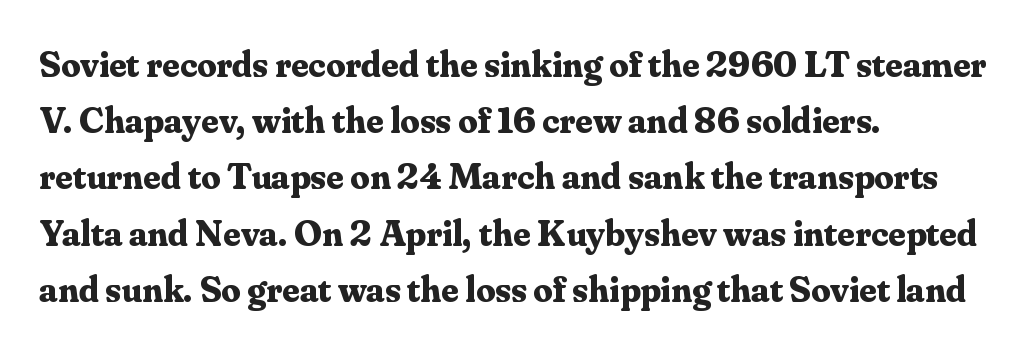
The image shows 38 px bold serif type, upright; set left-aligned, normal line spacing (1.48x), normal letter spacing, not underlined; medium stroke contrast and a small x-height.
